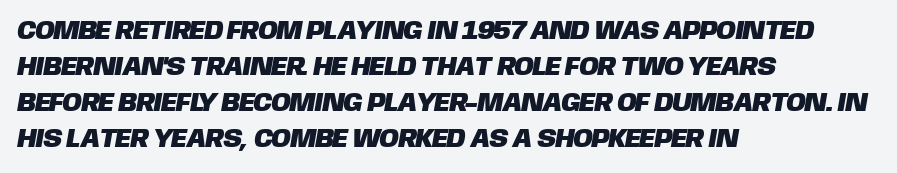
Visually the block forms a straight wall on the left and a jagged coastline on the right. These lines sit exactly where default settings would place them. This rendering leaves character spacing at its baseline value. Decoration check: the copy has no underline.
